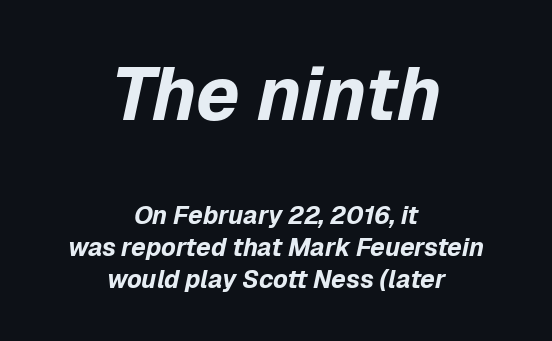
Which chunk is bigger? The first one — the top block dwarfs the bottom. Tracking here is standard; glyphs follow each other at the usual distance. Regular leading. Honestly, there is no underline to notice here at all.
